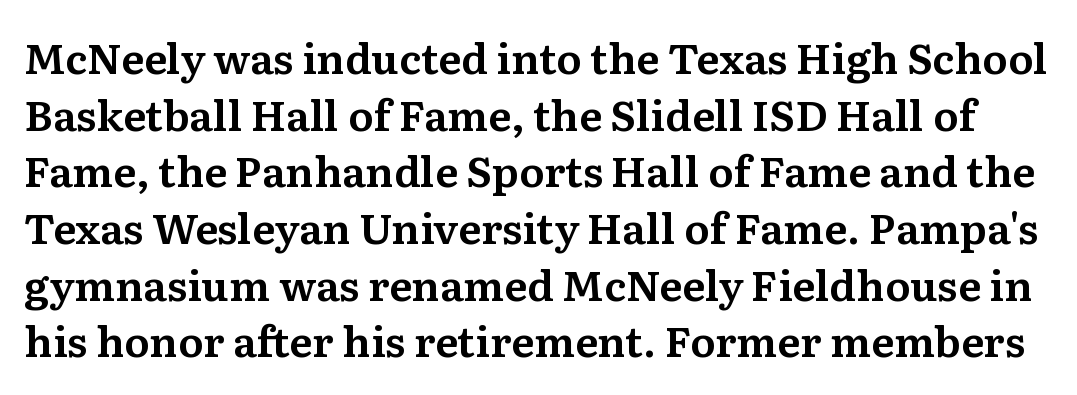
The image shows 42 px serif type, upright; set normal line spacing (1.35x), normal letter spacing, not underlined; medium stroke contrast and a medium x-height.
